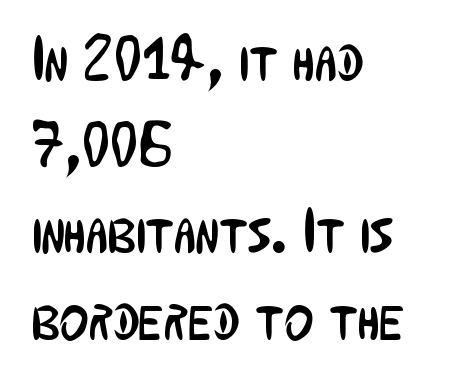
The weight would be labelled regular, book, light, or lighter still. Classification — sans serif. In terms of letterspacing, this is plain default setting. Does the copy run flush right? No — it runs flush left. The space directly below the letters is spotless. This sample has the flowing, uneven cadence of proportional lettering.
